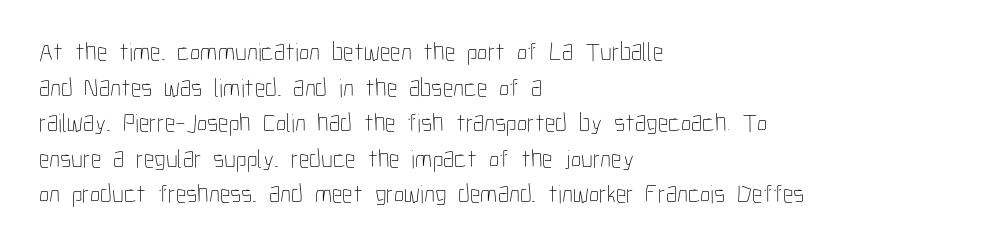
The image shows 26 px text type, upright; set left-aligned, normal line spacing (1.37x), normal letter spacing, not underlined.
